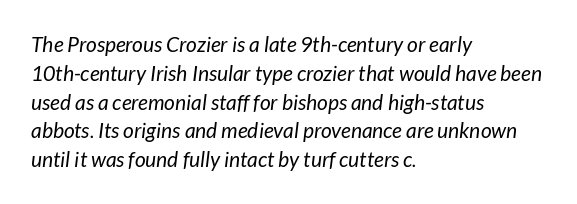
Q: Is the text bold? A: No.
Q: Is the text italic (slanted)? A: Yes, it leans right by about 7 degrees.
Q: Is the text underlined? A: No.
Q: How is the paragraph aligned? A: Left-aligned.
Q: Is the spacing between letters normal or unusually wide? A: Normal.
Q: Is the spacing between lines tight, normal or loose? A: Normal.
